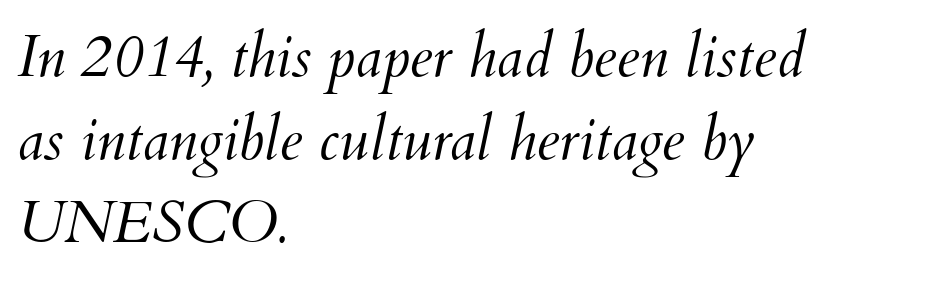
No extra tracking has been applied to these lines. Varying glyph widths throughout — classic text-font behaviour. If you measured baseline to baseline, you'd find a middling distance. This is oblique type, the kind used for emphasis or titles. One-word summary of the alignment: left.
